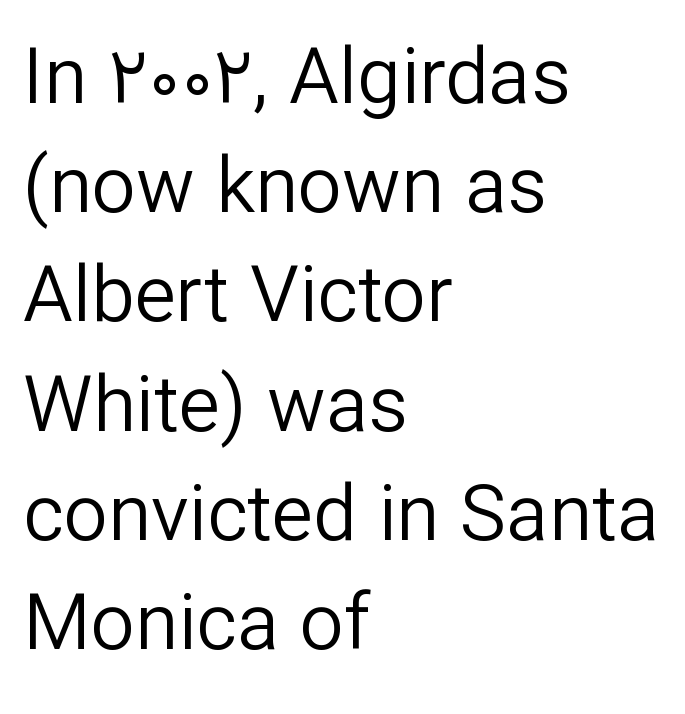
Q: Is the text bold? A: No.
Q: Is the text italic (slanted)? A: No, it is upright.
Q: Is the typeface a serif or a sans-serif typeface? A: Sans-serif.
Q: Is the text underlined? A: No.
Q: How is the paragraph aligned? A: Left-aligned.
Q: Is the spacing between letters normal or unusually wide? A: Normal.
Q: Is the spacing between lines tight, normal or loose? A: Normal.
Q: Width (condensed, normal, or wide)? A: Normal.
Q: Stroke contrast? A: Low.
Q: x-height? A: Medium.
Q: Monospaced? A: No.
